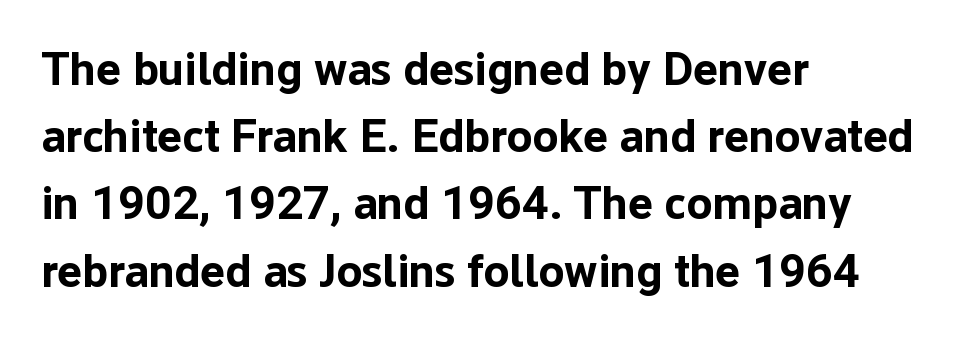
Q: Is the text bold? A: Yes.
Q: Is the text italic (slanted)? A: No, it is upright.
Q: Is the typeface a serif or a sans-serif typeface? A: Sans-serif.
Q: Is the text underlined? A: No.
Q: How is the paragraph aligned? A: Left-aligned.
Q: Is the spacing between letters normal or unusually wide? A: Normal.
Q: Is the spacing between lines tight, normal or loose? A: Normal.
Q: Width (condensed, normal, or wide)? A: Normal.
Q: Stroke contrast? A: Low.
Q: x-height? A: Medium.
Q: Monospaced? A: No.
